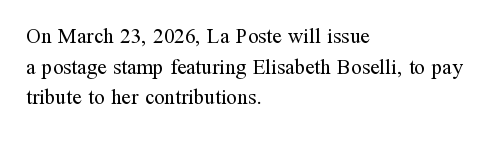
{"italic": "no", "bold": "no", "underline": "no", "align": "left", "line_spacing": "normal", "line_spacing_ratio": 1.46, "letter_spacing": "normal", "letter_spacing_em": 0.0, "glyph_px": 21}
